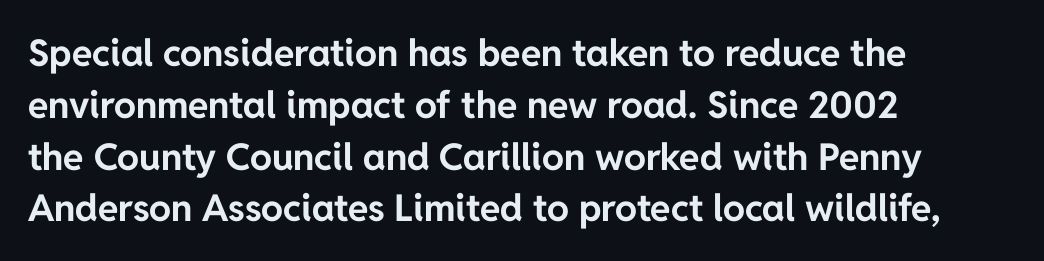
The image shows 37 px bold sans-serif type, upright; set left-aligned, normal line spacing (1.4x), normal letter spacing, not underlined; low stroke contrast and a medium x-height.
